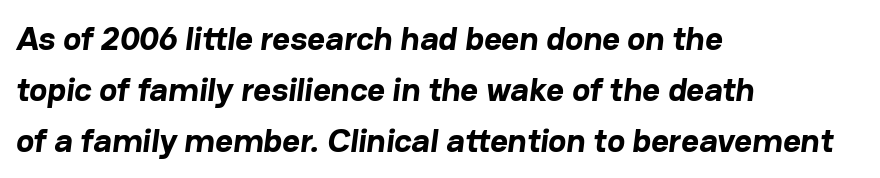
Q: Is the text bold? A: Yes.
Q: Is the typeface a serif or a sans-serif typeface? A: Sans-serif.
Q: Is the text underlined? A: No.
Q: How is the paragraph aligned? A: Left-aligned.
Q: Is the spacing between letters normal or unusually wide? A: Normal.
Q: Is the spacing between lines tight, normal or loose? A: Normal.
Q: Width (condensed, normal, or wide)? A: Normal.
Q: Stroke contrast? A: Low.
Q: x-height? A: Medium.
Q: Monospaced? A: No.
